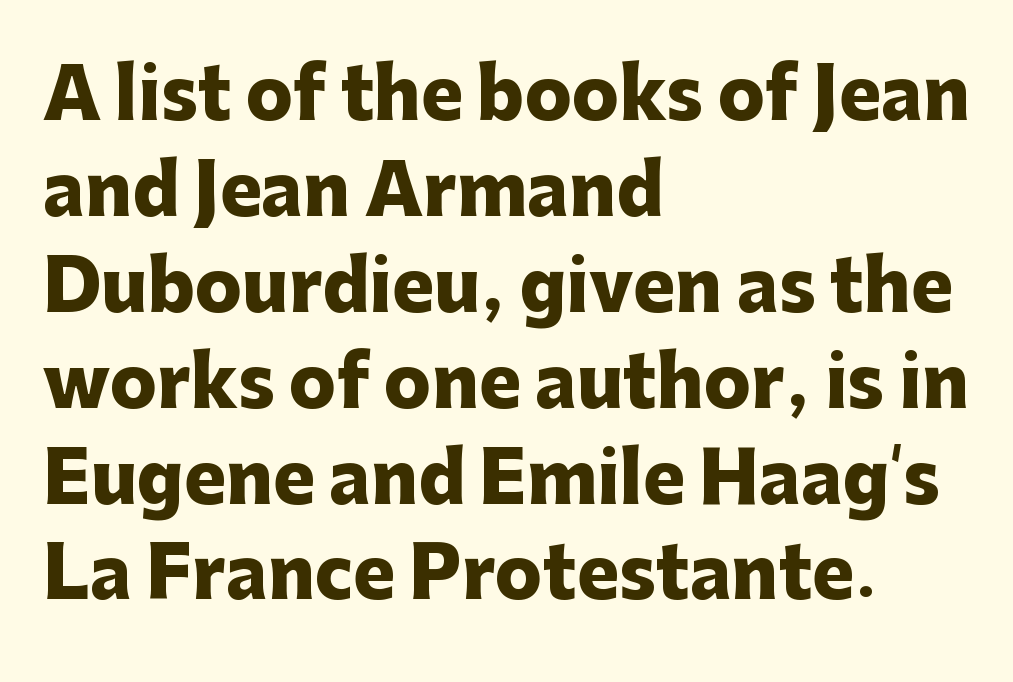
Q: Is the text bold? A: Yes.
Q: Is the text italic (slanted)? A: No, it is upright.
Q: Is the typeface a serif or a sans-serif typeface? A: Sans-serif.
Q: Is the text underlined? A: No.
Q: How is the paragraph aligned? A: Left-aligned.
Q: Is the spacing between letters normal or unusually wide? A: Normal.
Q: Is the spacing between lines tight, normal or loose? A: Normal.
Q: Width (condensed, normal, or wide)? A: Normal.
Q: Stroke contrast? A: Low.
Q: x-height? A: Medium.
Q: Monospaced? A: No.
